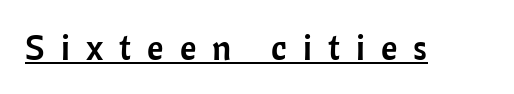
The face used here is rendered with a markedly widened letterfit. What kind of face is this? One without serifs — a sans. Looks like regular typesetting: each glyph gets only the width it needs. This rendering features underlined lettering. Quick note: not italic, upright.
